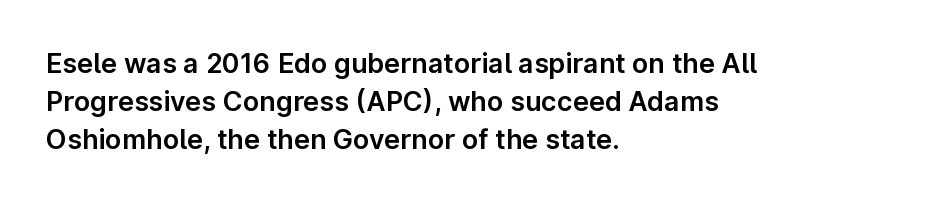
The image shows 27 px text type, upright; set left-aligned, normal line spacing (1.41x), normal letter spacing, not underlined.
